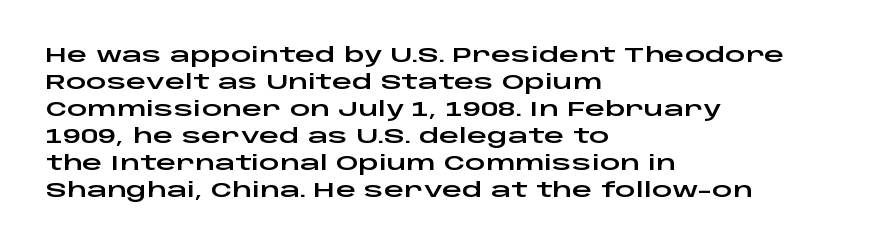
Q: Is the text italic (slanted)? A: No, it is upright.
Q: Is the text underlined? A: No.
Q: How is the paragraph aligned? A: Left-aligned.
Q: Is the spacing between letters normal or unusually wide? A: Normal.
Q: Is the spacing between lines tight, normal or loose? A: Normal.
